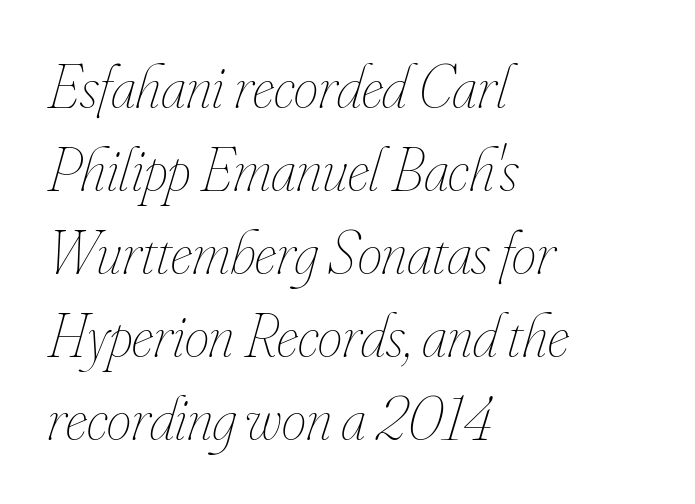
The image shows 62 px thin, condensed type, italic (leaning right); set left-aligned, normal line spacing (1.34x), normal letter spacing, not underlined; low stroke contrast and a small x-height.
